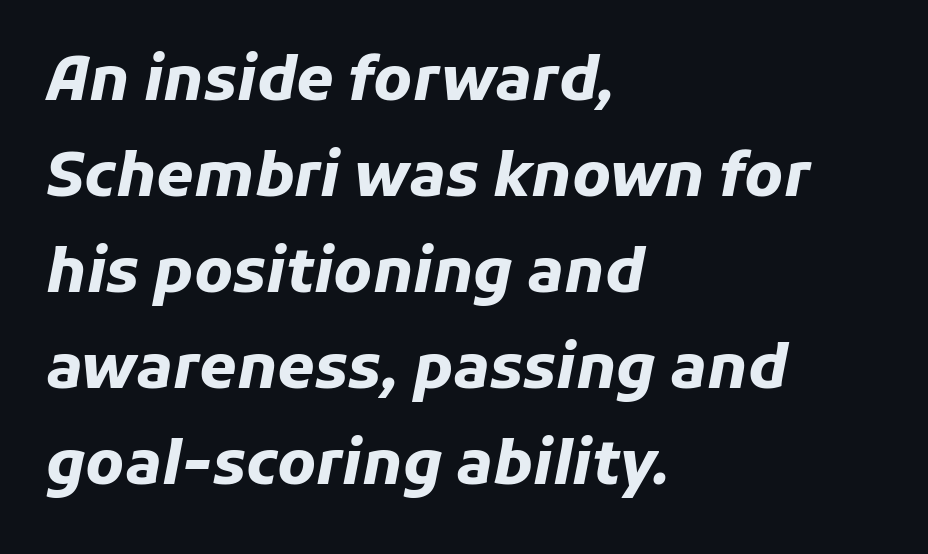
{"italic": "yes", "lean": "right", "slant_degrees": 11, "bold": "yes", "weight": "heavy", "width": "normal", "stroke_contrast": "low", "x_height": "medium", "monospaced": "no", "underline": "no", "align": "left", "line_spacing": "normal", "line_spacing_ratio": 1.6, "letter_spacing": "normal", "letter_spacing_em": 0.0, "glyph_px": 60}
